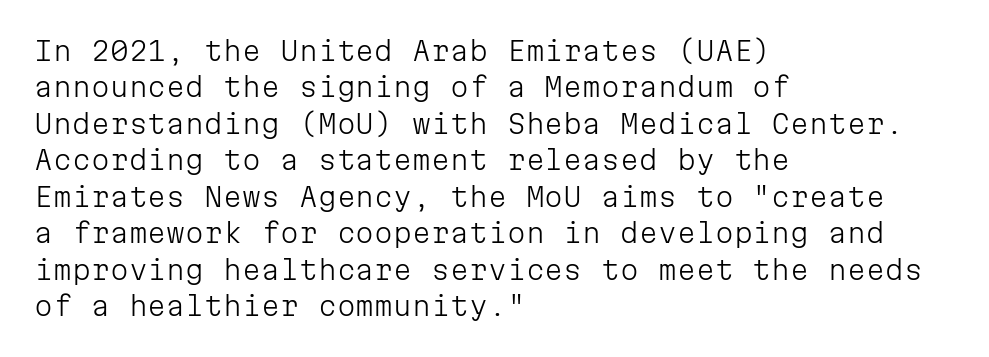
Q: Is the text bold? A: No.
Q: Is the text italic (slanted)? A: No, it is upright.
Q: Is the text underlined? A: No.
Q: How is the paragraph aligned? A: Left-aligned.
Q: Is the spacing between letters normal or unusually wide? A: Normal.
Q: Is the spacing between lines tight, normal or loose? A: Normal.
